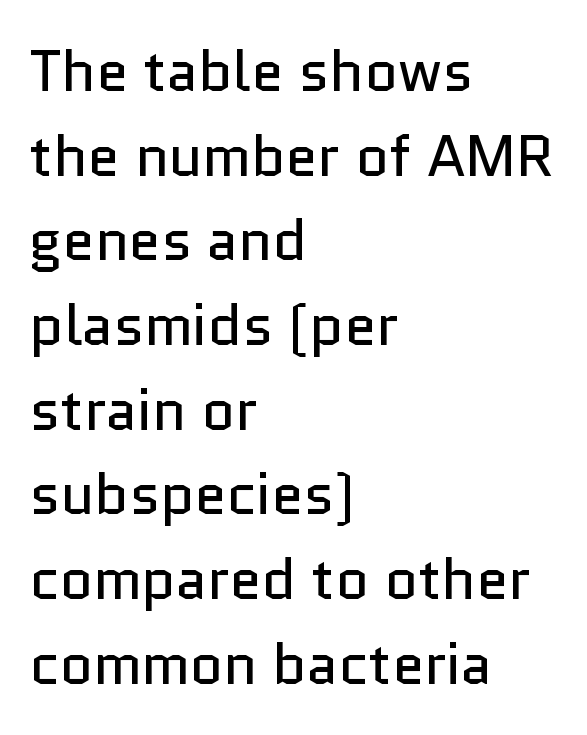
The image shows 58 px regular-weight sans-serif type, upright; set left-aligned, normal line spacing (1.46x), normal letter spacing, not underlined; low stroke contrast and a medium x-height.
